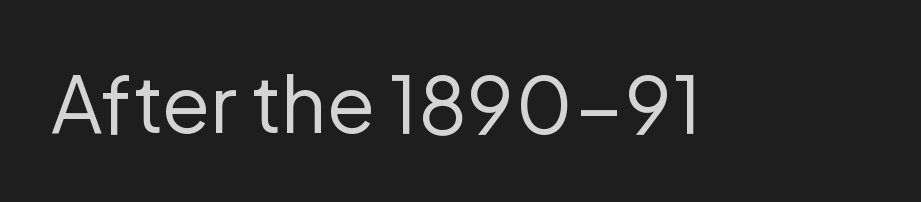
Q: Is the text bold? A: No.
Q: Is the text italic (slanted)? A: No, it is upright.
Q: Is the typeface a serif or a sans-serif typeface? A: Sans-serif.
Q: Is the text underlined? A: No.
Q: Is the spacing between letters normal or unusually wide? A: Normal.
Q: Width (condensed, normal, or wide)? A: Normal.
Q: Stroke contrast? A: Low.
Q: x-height? A: Medium.
Q: Monospaced? A: No.
